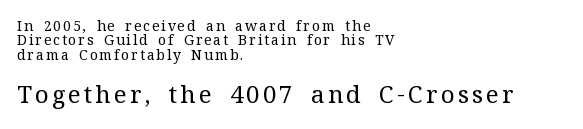
{"italic": "no", "bold": "no", "underline": "no", "align": "left", "line_spacing": "tight", "line_spacing_ratio": 1.02, "larger_block": "second", "size_ratio": 1.71, "glyph_px": 24}
